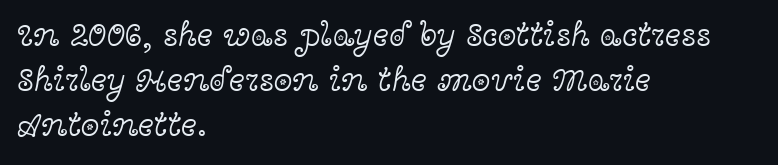
Q: Is the text bold? A: No.
Q: Is the text italic (slanted)? A: No, it is upright.
Q: Is the typeface a serif or a sans-serif typeface? A: Serif.
Q: Is the text underlined? A: No.
Q: How is the paragraph aligned? A: Left-aligned.
Q: Is the spacing between letters normal or unusually wide? A: Normal.
Q: Is the spacing between lines tight, normal or loose? A: Normal.
Q: Width (condensed, normal, or wide)? A: Wide.
Q: x-height? A: Medium.
Q: Monospaced? A: No.
